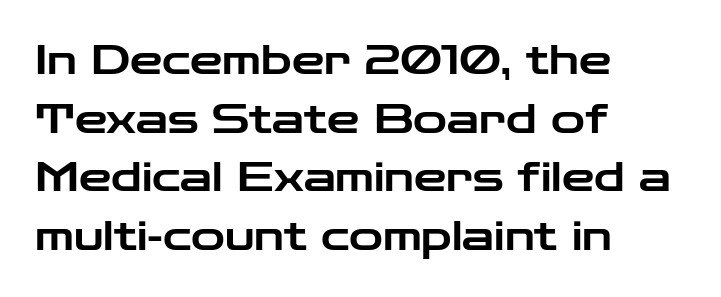
The image shows 41 px wide sans-serif type, upright; set left-aligned, normal line spacing (1.43x), normal letter spacing, not underlined; low stroke contrast and a medium x-height.
